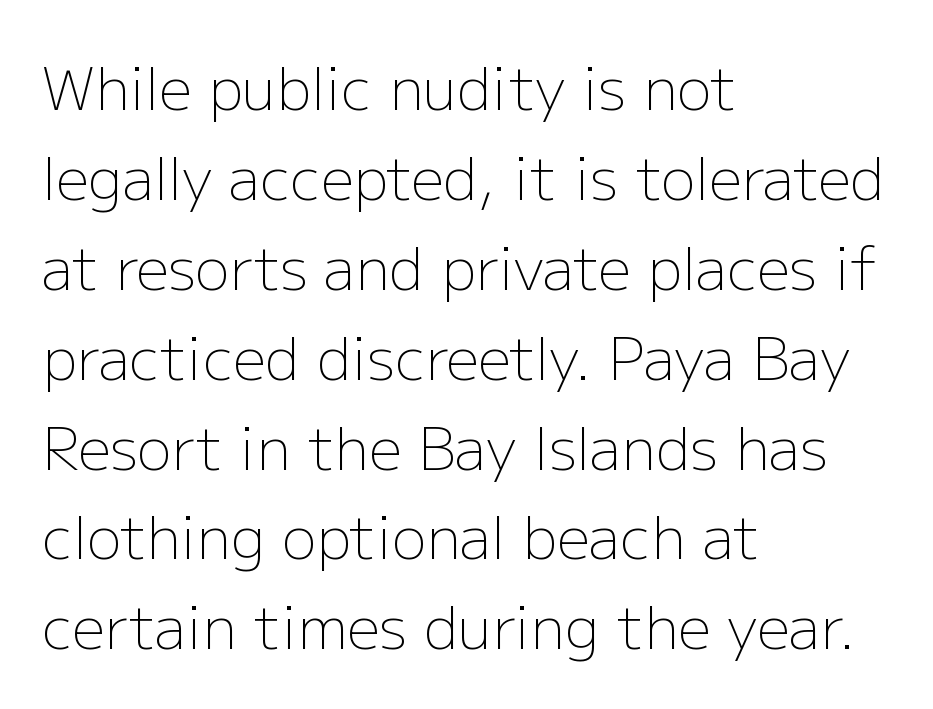
The image shows 58 px light sans-serif type, upright; set left-aligned, normal line spacing (1.55x), normal letter spacing, not underlined; low stroke contrast and a medium x-height.
